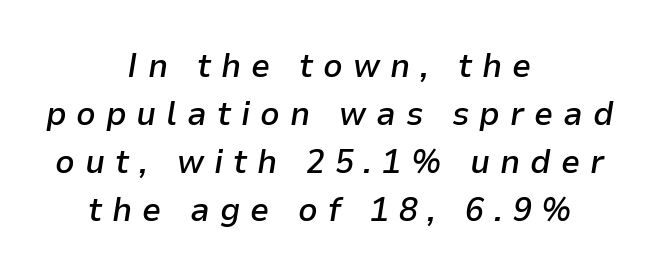
This sample keeps an unexceptional amount of space between lines. The rendering inserts visible extra space after every character. When letters slant like this, we call the style italic. This is moderately heavy type, rendered in semibold.
